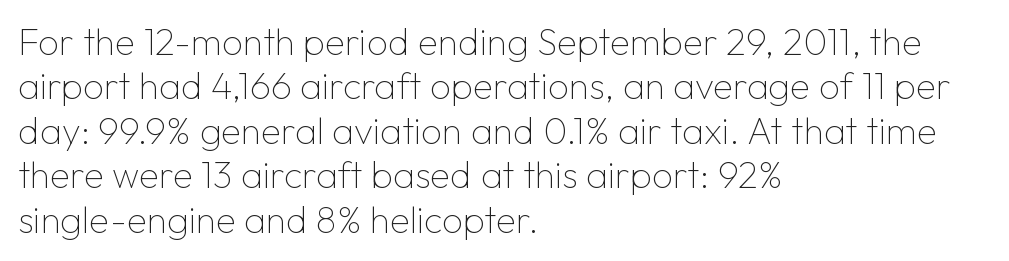
The image shows 37 px thin sans-serif type, upright; set left-aligned, line spacing 1.2x, normal letter spacing, not underlined; low stroke contrast and a medium x-height.
